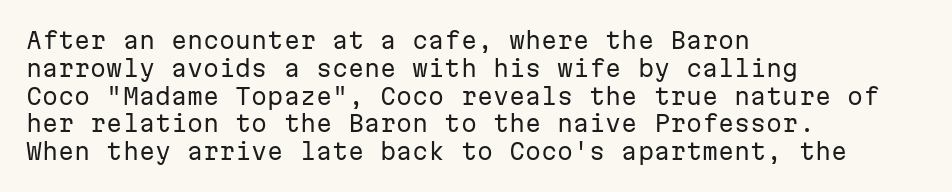
Q: Is the text bold? A: No.
Q: Is the text italic (slanted)? A: No, it is upright.
Q: Is the text underlined? A: No.
Q: How is the paragraph aligned? A: Left-aligned.
Q: Is the spacing between letters normal or unusually wide? A: Normal.
